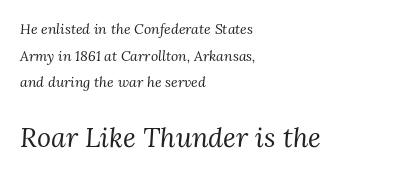
The image shows 27 px text type, italic (leaning right); set left-aligned, loose line spacing (1.9x), normal letter spacing, not underlined; the second (bottom) block is 1.93x larger.
